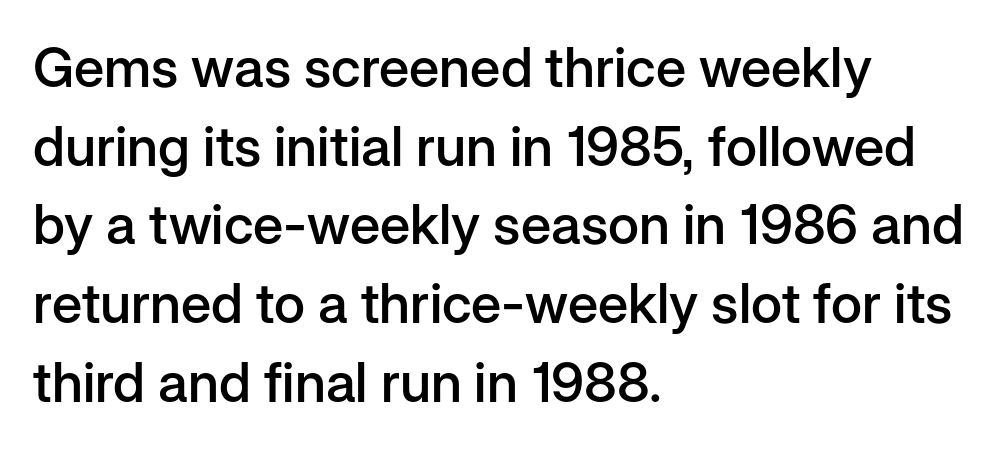
The image shows 55 px semibold sans-serif type, upright; set left-aligned, normal line spacing (1.43x), normal letter spacing, not underlined; low stroke contrast and a medium x-height.
